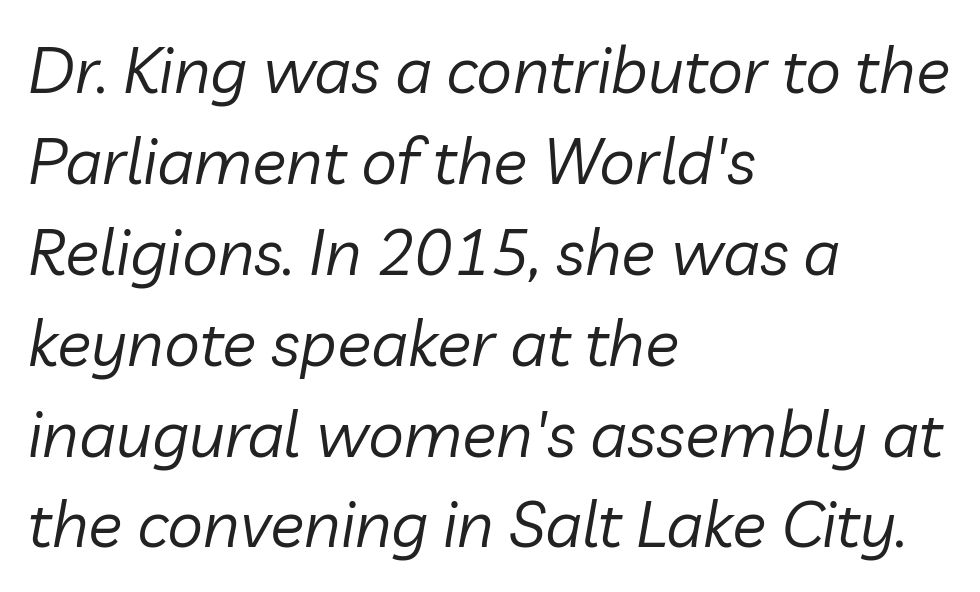
A typesetter would mark this as italic. Just letters on the line, the space beneath them empty. These lines are rendered in a variable-pitch font. Summary of weight: not heavy and not bold.
